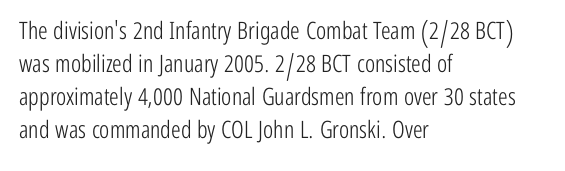
The image shows 24 px text type, upright; set left-aligned, normal line spacing (1.38x), normal letter spacing, not underlined.
